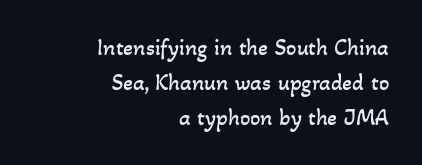
{"bold": "no", "underline": "no", "align": "right", "line_spacing": "normal", "line_spacing_ratio": 1.52, "letter_spacing": "normal", "letter_spacing_em": 0.0, "glyph_px": 23}
